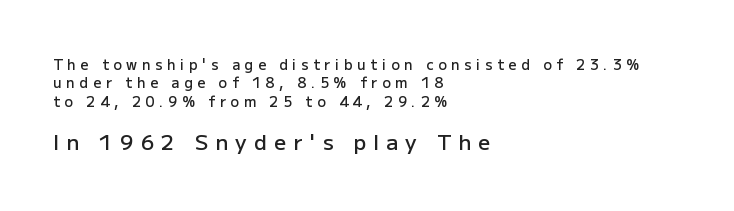
The image shows 21 px text type, upright; set left-aligned, normal line spacing (1.32x), unusually wide letter spacing (+0.34 em), not underlined; the second (bottom) block is 1.5x larger.
